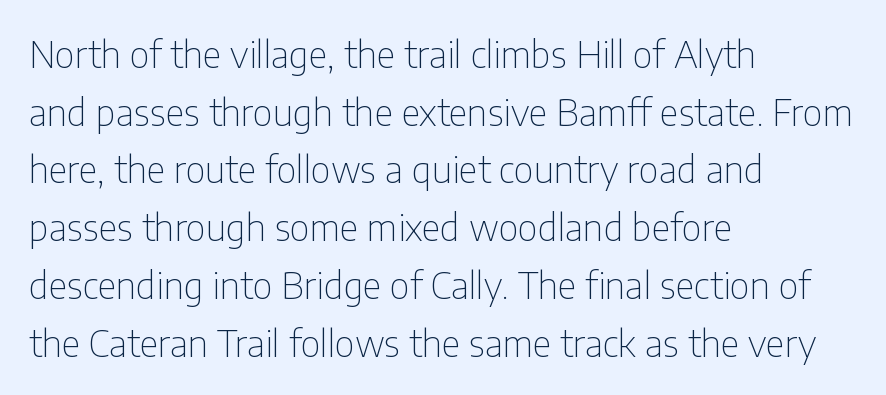
Q: Is the text bold? A: No.
Q: Is the text italic (slanted)? A: No, it is upright.
Q: Is the typeface a serif or a sans-serif typeface? A: Sans-serif.
Q: Is the text underlined? A: No.
Q: How is the paragraph aligned? A: Left-aligned.
Q: Is the spacing between letters normal or unusually wide? A: Normal.
Q: Is the spacing between lines tight, normal or loose? A: Normal.
Q: Width (condensed, normal, or wide)? A: Condensed.
Q: Stroke contrast? A: Low.
Q: x-height? A: Medium.
Q: Monospaced? A: No.
